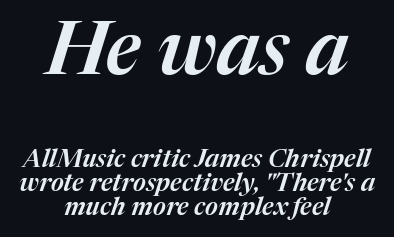
The type is set solid horizontally, with unmodified tracking. The space directly below the letters is spotless. Do the characters align in a grid? No, the font is proportional. Tall strokes in this sample are angled rather than plumb.
